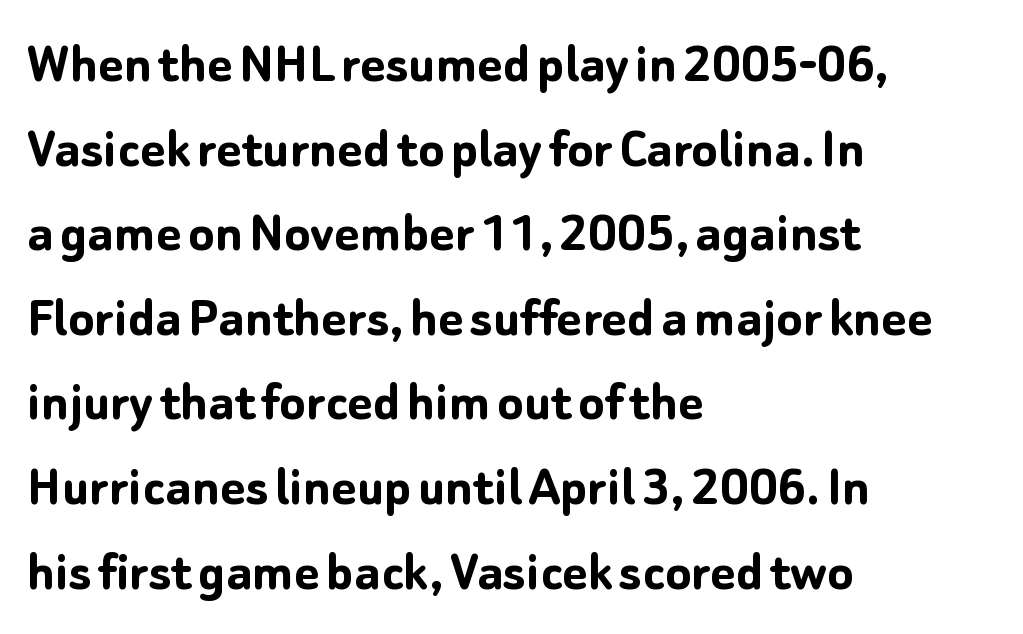
Q: Is the text bold? A: Yes.
Q: Is the text italic (slanted)? A: No, it is upright.
Q: Is the typeface a serif or a sans-serif typeface? A: Sans-serif.
Q: Is the text underlined? A: No.
Q: How is the paragraph aligned? A: Left-aligned.
Q: Is the spacing between letters normal or unusually wide? A: Normal.
Q: Is the spacing between lines tight, normal or loose? A: Normal.
Q: Width (condensed, normal, or wide)? A: Normal.
Q: Stroke contrast? A: Low.
Q: x-height? A: Medium.
Q: Monospaced? A: No.
